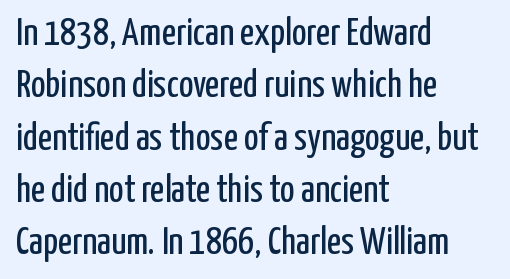
The image shows 39 px regular-weight, condensed sans-serif type, upright; set left-aligned, normal line spacing (1.34x), normal letter spacing, not underlined; low stroke contrast and a medium x-height.
